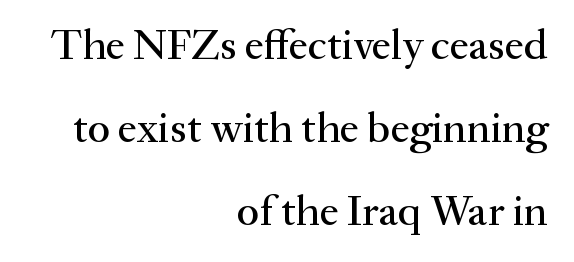
The image shows 43 px serif type, upright; set right-aligned, loose line spacing (1.93x), normal letter spacing, not underlined; medium stroke contrast and a small x-height.
